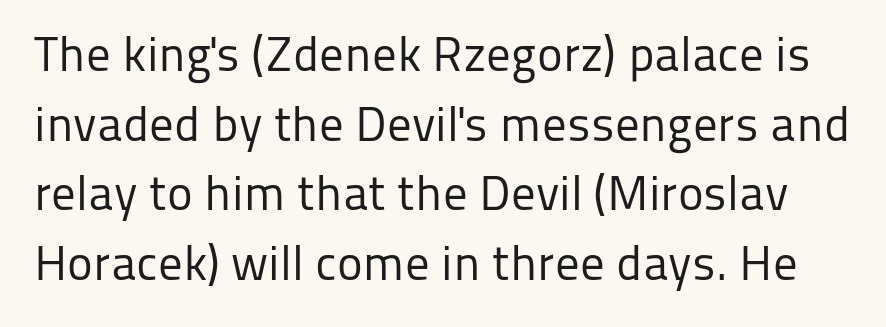
The image shows 49 px regular-weight sans-serif type, upright; set normal line spacing (1.42x), normal letter spacing, not underlined; low stroke contrast and a medium x-height.
